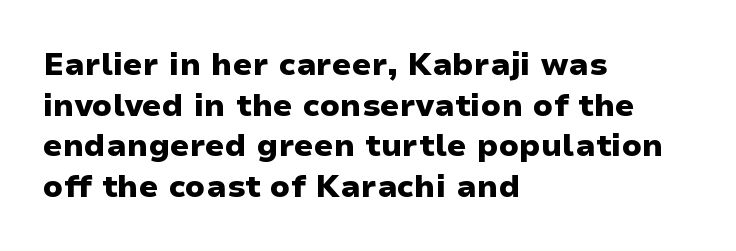
A classic flush-left, rag-right setting is used for this passage. Vertical spacing — default. Varying glyph widths throughout — classic text-font behaviour. Posture: vertical. Beneath every word, the page is bare.
